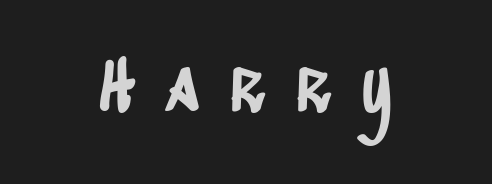
{"serif": "no", "width": "condensed", "stroke_contrast": "low", "x_height": "large", "monospaced": "no", "underline": "no", "align": "center", "letter_spacing": "wide", "letter_spacing_em": 0.45, "glyph_px": 70}
